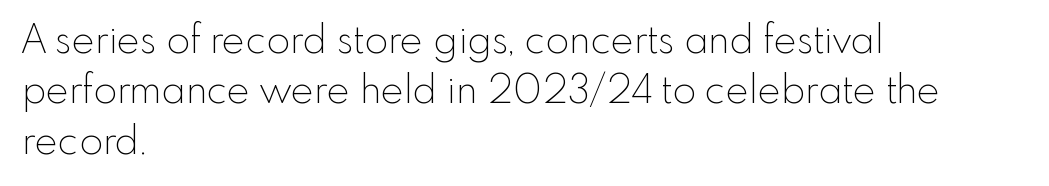
The image shows 39 px thin sans-serif type, upright; set left-aligned, normal line spacing (1.29x), normal letter spacing, not underlined; a small x-height.
